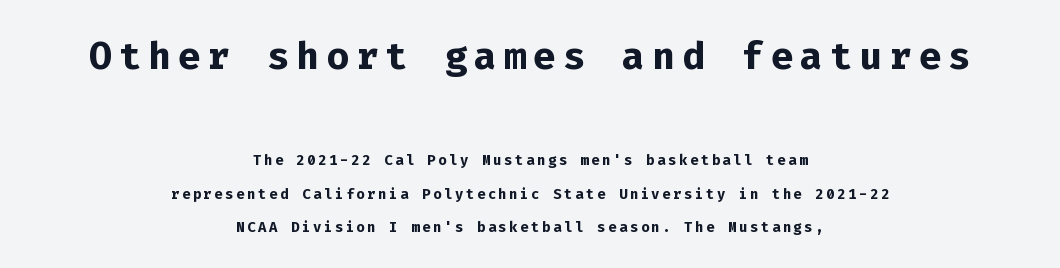
The image shows 38 px bold sans-serif type, upright, monospaced; set centered, loose line spacing (2.37x), not underlined; the first (top) block is 2.71x larger; low stroke contrast and a medium x-height.
